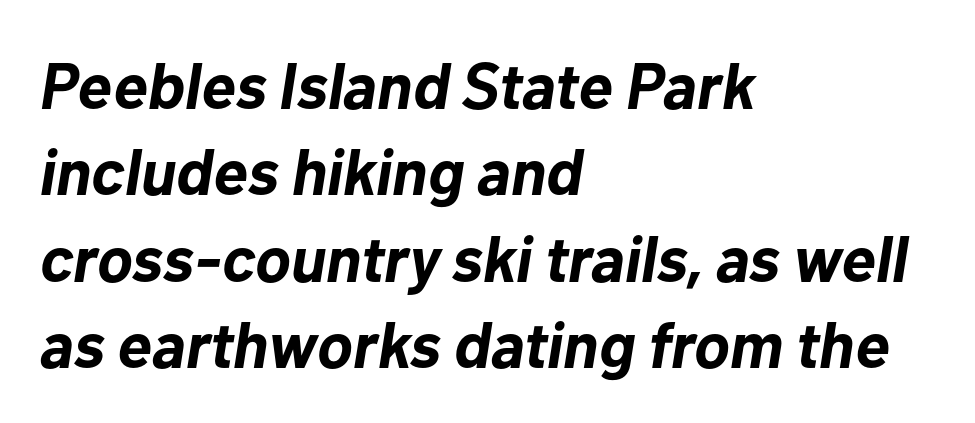
Q: Is the text bold? A: Yes.
Q: Is the text italic (slanted)? A: Yes, it leans right by about 10 degrees.
Q: Is the text underlined? A: No.
Q: How is the paragraph aligned? A: Left-aligned.
Q: Is the spacing between letters normal or unusually wide? A: Normal.
Q: Is the spacing between lines tight, normal or loose? A: Normal.
Q: Width (condensed, normal, or wide)? A: Normal.
Q: Stroke contrast? A: Low.
Q: x-height? A: Medium.
Q: Monospaced? A: No.
